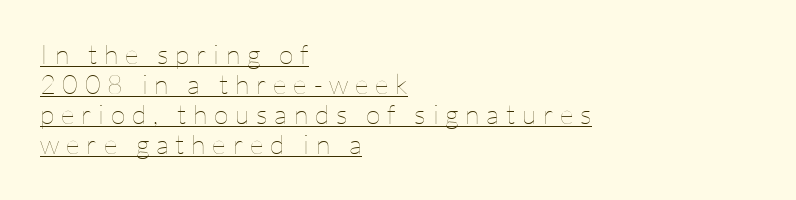
Q: Is the text bold? A: No.
Q: Is the text italic (slanted)? A: No, it is upright.
Q: Is the text underlined? A: Yes.
Q: How is the paragraph aligned? A: Left-aligned.
Q: Is the spacing between letters normal or unusually wide? A: Unusually wide.
Q: Is the spacing between lines tight, normal or loose? A: Tight.
